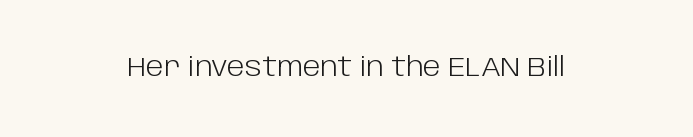
A light-to-regular cut is what we see here. Compared with a flush-left layout, this one balances lines on the center instead. The space directly below the letters is spotless. Inter-character spacing is left at the font's built-in metrics. Rendered with straight, roman letterforms.
